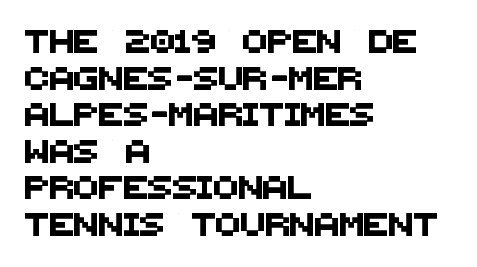
Caption: multi-line text, flush left, ragged right. Only glyphs here, with clear space below each row. Vertically, the passage feels balanced, rows spaced as you'd expect. Here the glyphs are tracked normally, forming tight word shapes.
